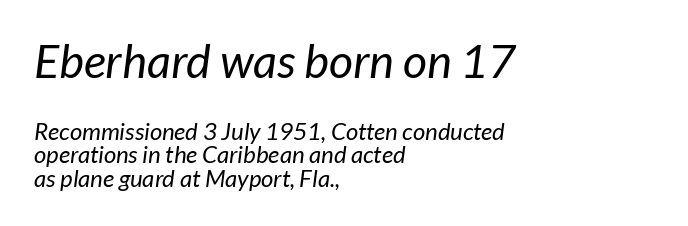
The image shows 47 px regular-weight sans-serif type; set left-aligned, tight line spacing (0.97x), normal letter spacing, not underlined; the first (top) block is 1.96x larger; low stroke contrast and a medium x-height.
